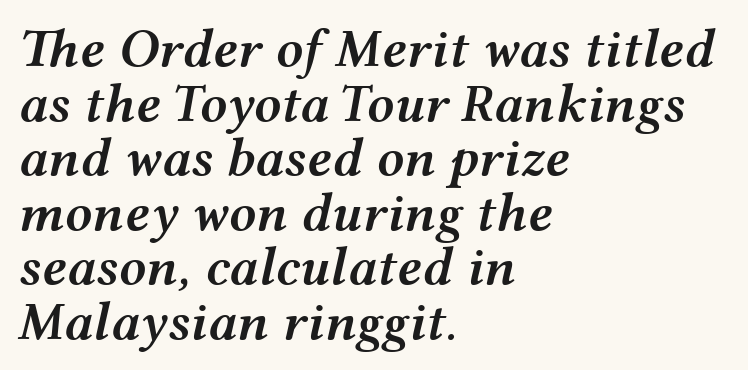
Q: Is the text bold? A: Semi-bold.
Q: Is the text italic (slanted)? A: Yes, it leans right by about 12 degrees.
Q: Is the text underlined? A: No.
Q: How is the paragraph aligned? A: Left-aligned.
Q: Is the spacing between letters normal or unusually wide? A: Normal.
Q: Is the spacing between lines tight, normal or loose? A: Tight.
Q: Width (condensed, normal, or wide)? A: Wide.
Q: Stroke contrast? A: Medium.
Q: x-height? A: Medium.
Q: Monospaced? A: No.
